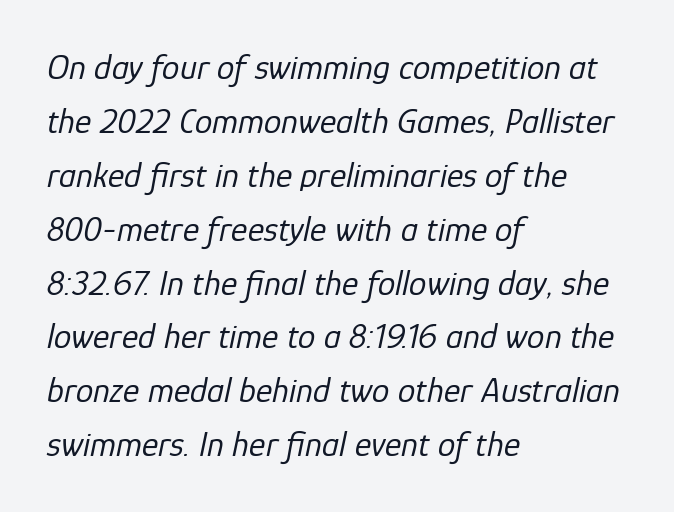
{"italic": "yes", "lean": "right", "slant_degrees": 12, "bold": "no", "weight": "regular", "width": "normal", "stroke_contrast": "low", "x_height": "medium", "monospaced": "no", "underline": "no", "align": "left", "line_spacing": "normal", "line_spacing_ratio": 1.54, "letter_spacing": "normal", "letter_spacing_em": 0.0, "glyph_px": 35}
